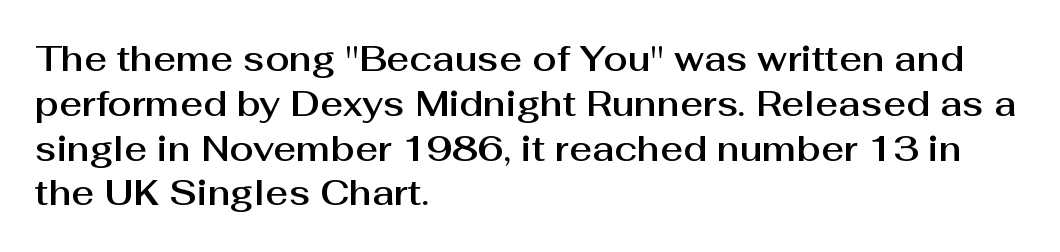
Q: Is the text italic (slanted)? A: No, it is upright.
Q: Is the typeface a serif or a sans-serif typeface? A: Sans-serif.
Q: Is the text underlined? A: No.
Q: How is the paragraph aligned? A: Left-aligned.
Q: Is the spacing between letters normal or unusually wide? A: Normal.
Q: Is the spacing between lines tight, normal or loose? A: Normal.
Q: Width (condensed, normal, or wide)? A: Normal.
Q: Stroke contrast? A: Medium.
Q: x-height? A: Medium.
Q: Monospaced? A: No.
